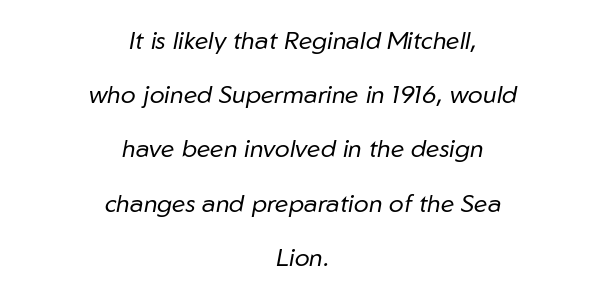
Q: Is the text bold? A: No.
Q: Is the text italic (slanted)? A: Yes, it leans right by about 10 degrees.
Q: Is the text underlined? A: No.
Q: How is the paragraph aligned? A: Centered.
Q: Is the spacing between letters normal or unusually wide? A: Normal.
Q: Is the spacing between lines tight, normal or loose? A: Loose.
